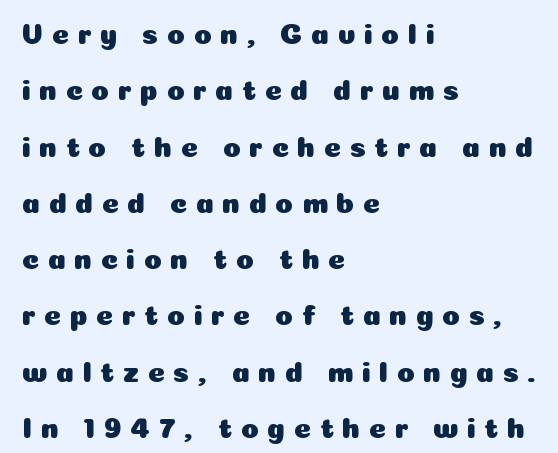
Q: Is the text italic (slanted)? A: No, it is upright.
Q: Is the typeface a serif or a sans-serif typeface? A: Sans-serif.
Q: Is the text underlined? A: No.
Q: How is the paragraph aligned? A: Left-aligned.
Q: Is the spacing between letters normal or unusually wide? A: Unusually wide.
Q: Is the spacing between lines tight, normal or loose? A: Loose.
Q: Width (condensed, normal, or wide)? A: Normal.
Q: Stroke contrast? A: Low.
Q: x-height? A: Medium.
Q: Monospaced? A: No.
